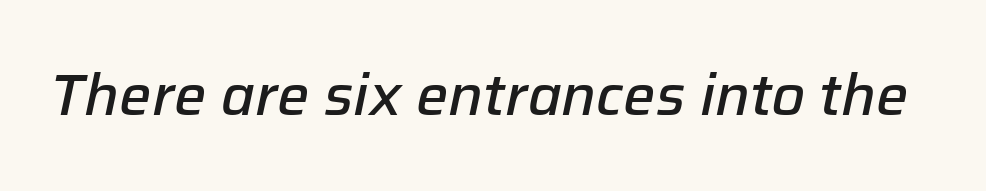
The image shows 57 px semibold type, italic (leaning right); set normal letter spacing, not underlined; low stroke contrast and a medium x-height.
